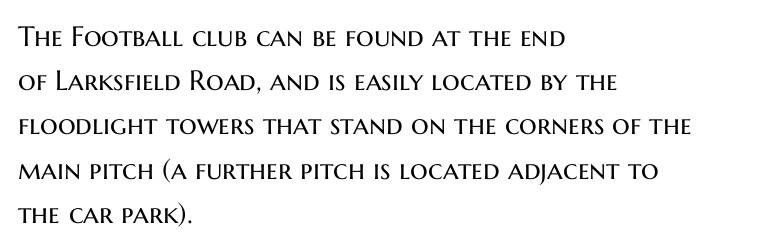
Q: Is the text bold? A: No.
Q: Is the text italic (slanted)? A: No, it is upright.
Q: Is the typeface a serif or a sans-serif typeface? A: Sans-serif.
Q: Is the text underlined? A: No.
Q: How is the paragraph aligned? A: Left-aligned.
Q: Is the spacing between letters normal or unusually wide? A: Normal.
Q: Is the spacing between lines tight, normal or loose? A: Normal.
Q: Width (condensed, normal, or wide)? A: Normal.
Q: Stroke contrast? A: Medium.
Q: x-height? A: Medium.
Q: Monospaced? A: No.
